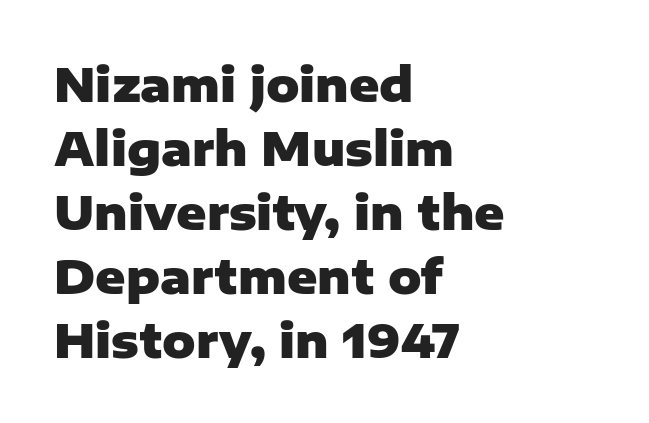
Q: Is the text bold? A: Yes.
Q: Is the text italic (slanted)? A: No, it is upright.
Q: Is the typeface a serif or a sans-serif typeface? A: Sans-serif.
Q: Is the text underlined? A: No.
Q: How is the paragraph aligned? A: Left-aligned.
Q: Is the spacing between letters normal or unusually wide? A: Normal.
Q: Is the spacing between lines tight, normal or loose? A: Normal.
Q: Width (condensed, normal, or wide)? A: Normal.
Q: Stroke contrast? A: Low.
Q: x-height? A: Medium.
Q: Monospaced? A: No.
